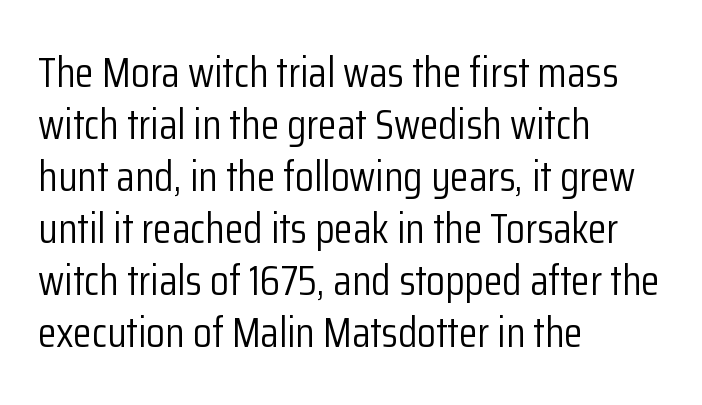
The image shows 43 px light, condensed sans-serif type, upright; set left-aligned, line spacing 1.21x, normal letter spacing, not underlined; low stroke contrast and a medium x-height.
